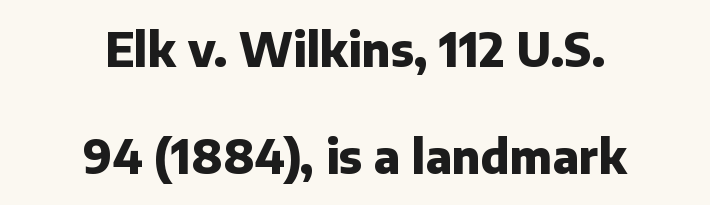
{"serif": "no", "italic": "no", "bold": "yes", "weight": "heavy", "width": "normal", "stroke_contrast": "low", "x_height": "medium", "monospaced": "no", "underline": "no", "align": "center", "line_spacing": "loose", "line_spacing_ratio": 2.33, "letter_spacing": "normal", "letter_spacing_em": 0.0, "glyph_px": 46}
